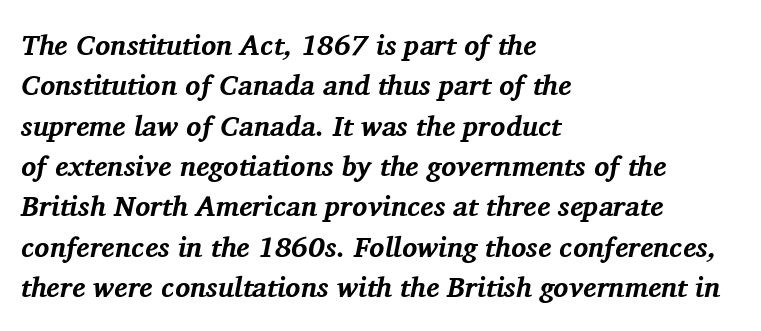
{"serif": "yes", "italic": "yes", "lean": "right", "slant_degrees": 11, "bold": "yes", "weight": "bold", "width": "normal", "stroke_contrast": "medium", "x_height": "medium", "monospaced": "no", "underline": "no", "align": "left", "line_spacing": "normal", "line_spacing_ratio": 1.44, "letter_spacing": "normal", "letter_spacing_em": 0.0, "glyph_px": 28}
